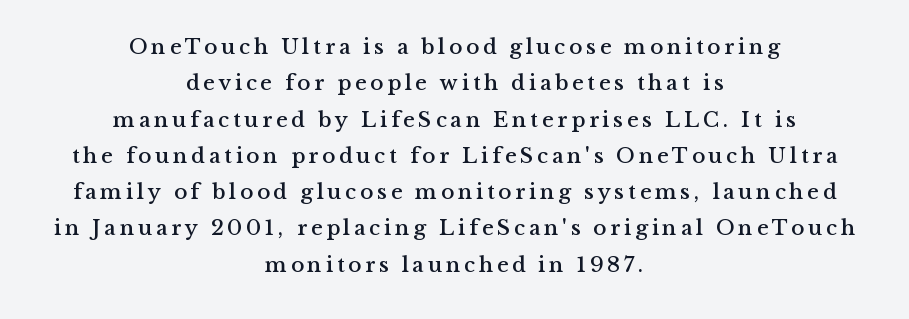
Is there any slant? The stems are plumb. The foot of each line stays bare and open. Every row of glyphs is offset so its center matches the block's center. This sample keeps an unexceptional amount of space between lines.
